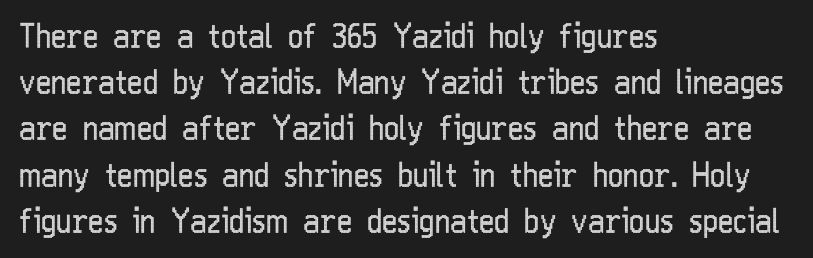
The image shows 33 px regular-weight, condensed sans-serif type, upright; set left-aligned, normal line spacing (1.4x), normal letter spacing, not underlined; low stroke contrast and a medium x-height.
